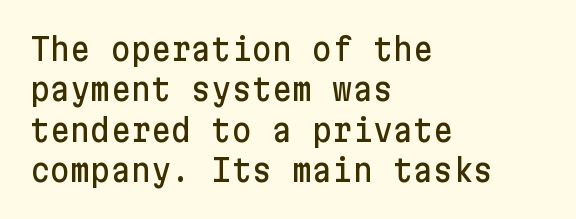
Posture: straight, roman, zero tilt. Is the block centered? No — it sits flush against the left margin. Students, note that the glyphs here touch the page at normal intervals. Vertical spacing — default. A clean baseline with only descenders dipping below it.
